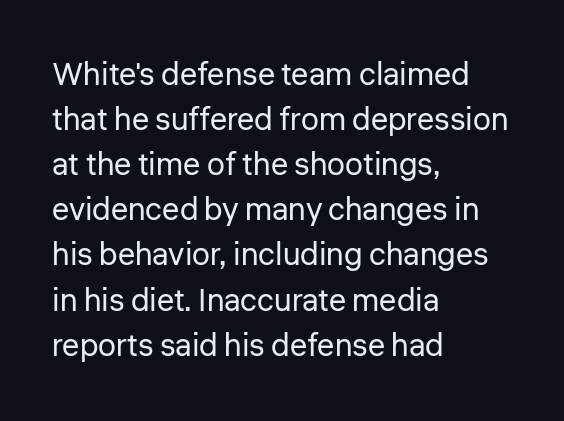
Q: Is the text bold? A: No.
Q: Is the text italic (slanted)? A: No, it is upright.
Q: Is the typeface a serif or a sans-serif typeface? A: Sans-serif.
Q: Is the text underlined? A: No.
Q: How is the paragraph aligned? A: Left-aligned.
Q: Is the spacing between letters normal or unusually wide? A: Normal.
Q: Is the spacing between lines tight, normal or loose? A: Normal.
Q: Width (condensed, normal, or wide)? A: Normal.
Q: Stroke contrast? A: Low.
Q: x-height? A: Medium.
Q: Monospaced? A: No.
